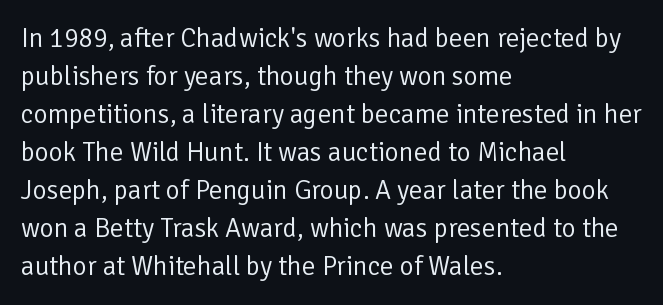
Q: Is the text bold? A: No.
Q: Is the text italic (slanted)? A: No, it is upright.
Q: Is the text underlined? A: No.
Q: How is the paragraph aligned? A: Left-aligned.
Q: Is the spacing between letters normal or unusually wide? A: Normal.
Q: Is the spacing between lines tight, normal or loose? A: Normal.
